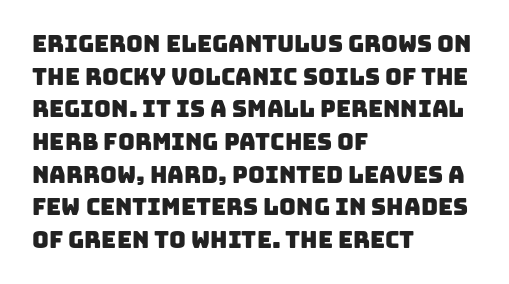
{"underline": "no", "align": "left", "line_spacing": "normal", "line_spacing_ratio": 1.42, "letter_spacing": "normal", "letter_spacing_em": 0.0, "glyph_px": 23}
